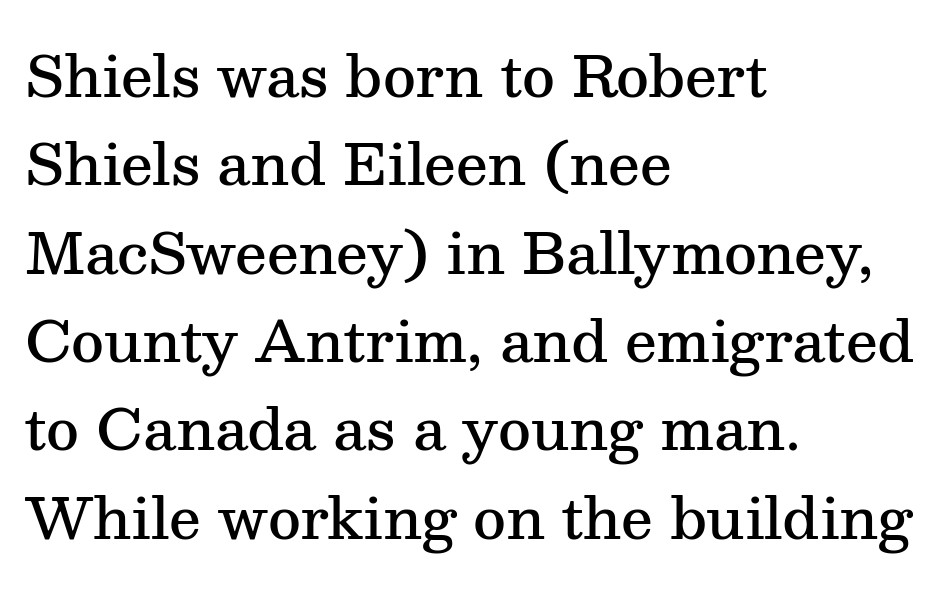
{"serif": "yes", "italic": "no", "bold": "semi", "weight": "semibold", "width": "normal", "stroke_contrast": "medium", "x_height": "medium", "monospaced": "no", "underline": "no", "align": "left", "line_spacing": "normal", "line_spacing_ratio": 1.55, "letter_spacing": "normal", "letter_spacing_em": 0.0, "glyph_px": 57}
